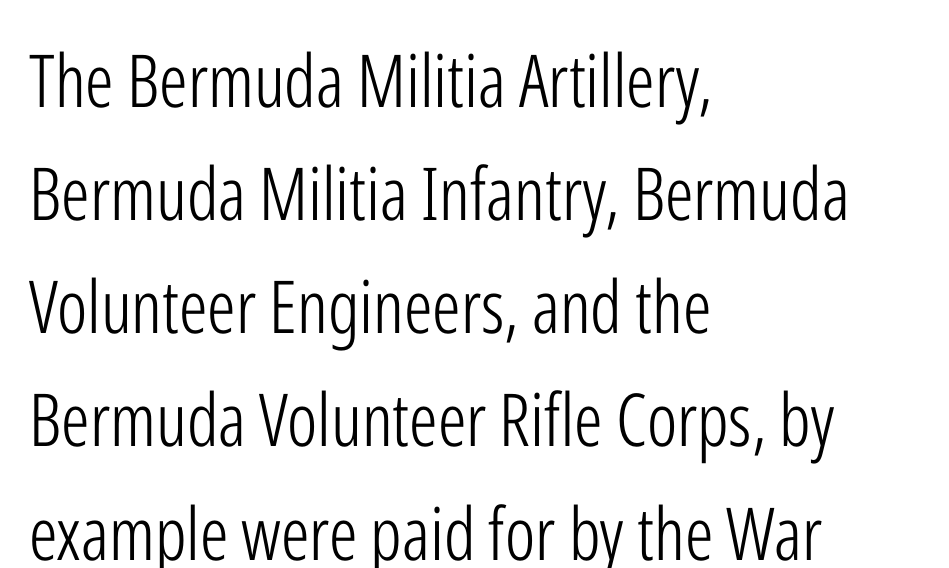
The image shows 73 px light, condensed sans-serif type, upright; set left-aligned, normal line spacing (1.55x), normal letter spacing, not underlined; low stroke contrast and a medium x-height.
